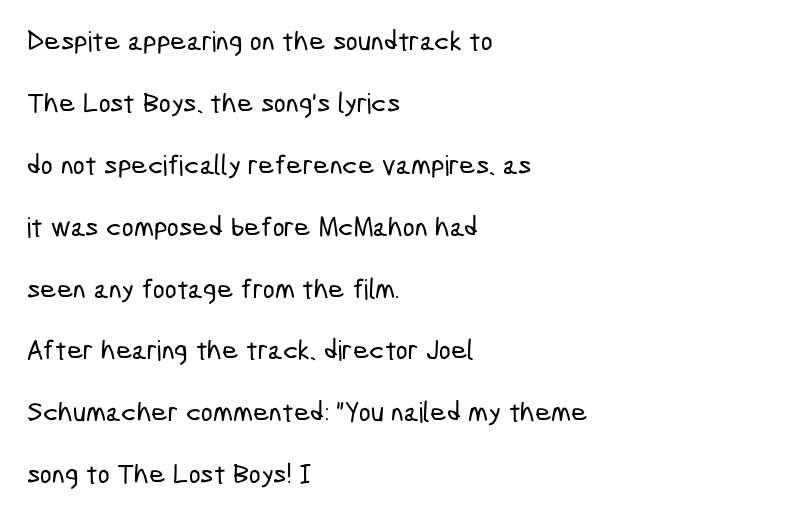
The zone under the glyphs is completely vacant. Rows of type keep a wide berth in the vertical direction. The rendering uses natural spacing where letterforms have individual widths. Caption: multi-line text, flush left, ragged right. Serifs: no, the terminals of the letterforms are clean.
